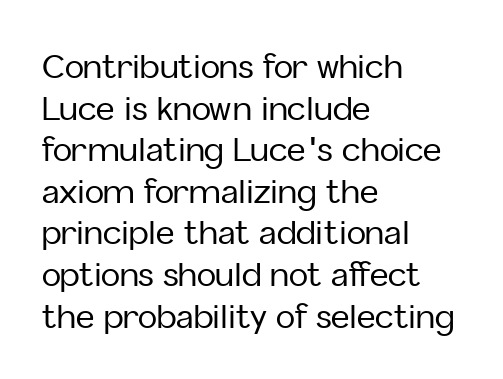
The image shows 32 px sans-serif type, upright; set left-aligned, normal line spacing (1.3x), normal letter spacing, not underlined; low stroke contrast and a medium x-height.
